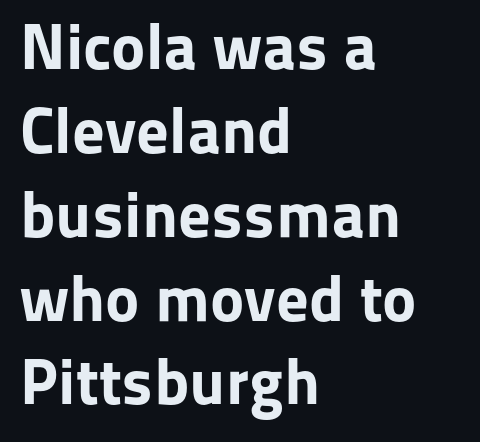
Typesetter's note: full bold, strokes at maximum text heaviness. The characters display no serif detailing; their extremities are plain. The paragraph has a hard left edge and a soft right edge. The space between consecutive lines is moderate.
